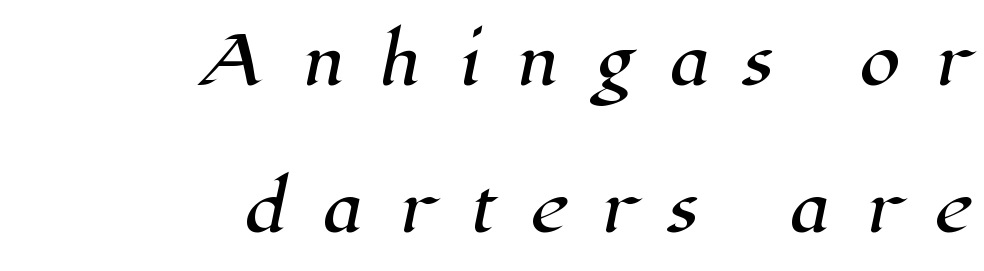
The image shows 66 px serif type; set right-aligned, loose line spacing (2.23x), unusually wide letter spacing (+0.5 em), not underlined; high stroke contrast and a medium x-height.
